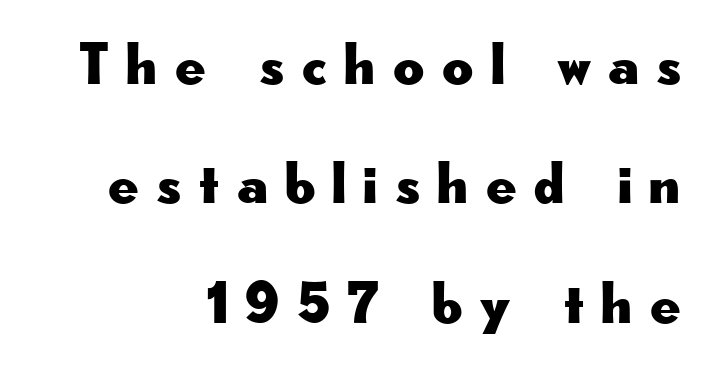
The letters stand upright; this is a roman face. Is this a sans? Yes — the strokes have no serifs. Letter spacing: wide. One-word summary of the alignment: right.
